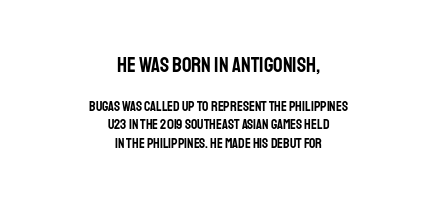
{"italic": "no", "underline": "no", "align": "center", "line_spacing": "normal", "line_spacing_ratio": 1.33, "letter_spacing": "normal", "letter_spacing_em": 0.0, "larger_block": "first", "size_ratio": 1.5, "glyph_px": 21}
